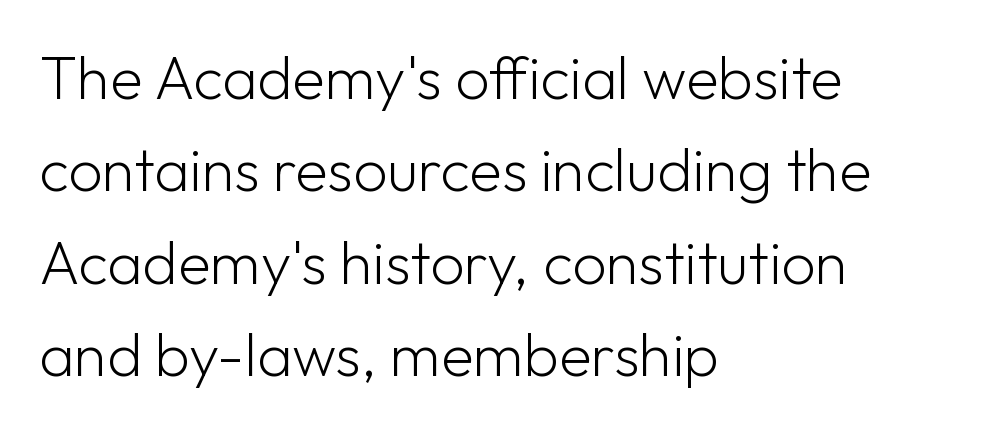
The image shows 60 px light sans-serif type, upright; set left-aligned, normal line spacing (1.54x), normal letter spacing, not underlined; low stroke contrast and a medium x-height.
